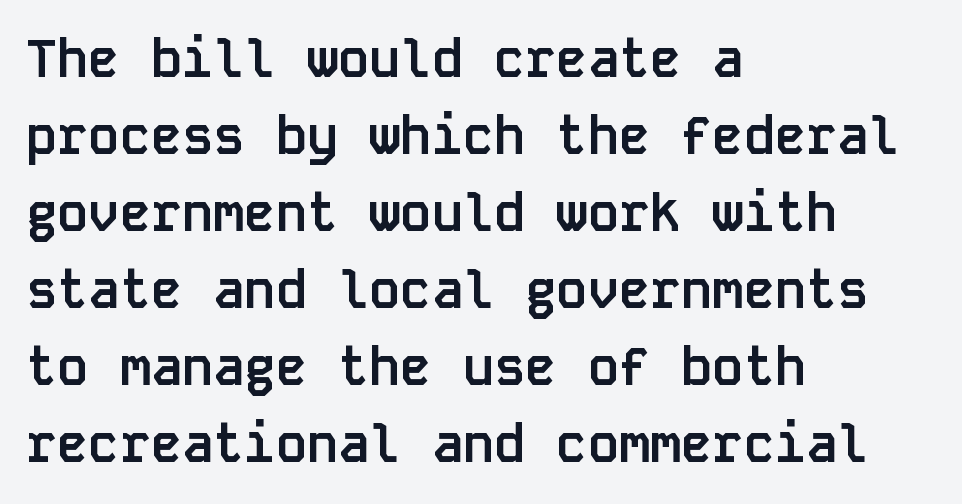
Q: Is the text bold? A: Yes.
Q: Is the text italic (slanted)? A: No, it is upright.
Q: Is the typeface a serif or a sans-serif typeface? A: Sans-serif.
Q: Is the text underlined? A: No.
Q: How is the paragraph aligned? A: Left-aligned.
Q: Is the spacing between letters normal or unusually wide? A: Normal.
Q: Is the spacing between lines tight, normal or loose? A: Normal.
Q: Width (condensed, normal, or wide)? A: Normal.
Q: Stroke contrast? A: Low.
Q: x-height? A: Large.
Q: Monospaced? A: Yes.
